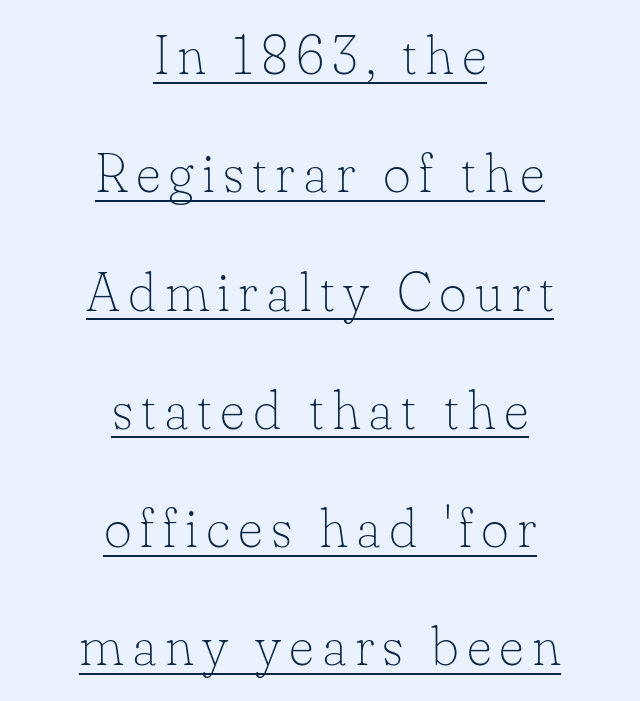
Q: Is the text bold? A: No.
Q: Is the text italic (slanted)? A: No, it is upright.
Q: Is the typeface a serif or a sans-serif typeface? A: Serif.
Q: Is the text underlined? A: Yes.
Q: How is the paragraph aligned? A: Centered.
Q: Is the spacing between lines tight, normal or loose? A: Loose.
Q: Width (condensed, normal, or wide)? A: Normal.
Q: Stroke contrast? A: Low.
Q: x-height? A: Small.
Q: Monospaced? A: No.
